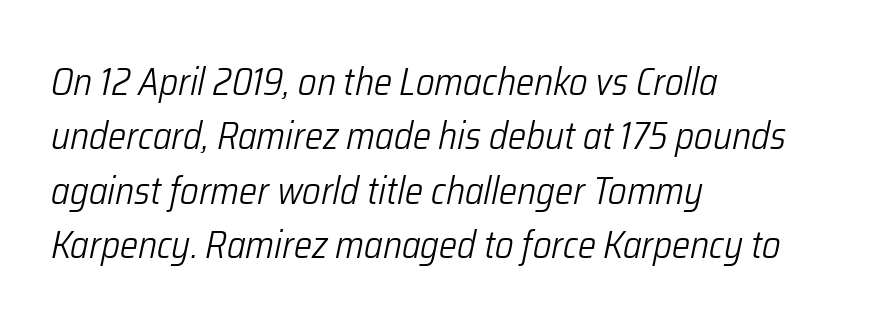
{"italic": "yes", "lean": "right", "slant_degrees": 12, "bold": "no", "weight": "light", "width": "condensed", "stroke_contrast": "low", "x_height": "medium", "monospaced": "no", "underline": "no", "align": "left", "line_spacing": "normal", "line_spacing_ratio": 1.43, "letter_spacing": "normal", "letter_spacing_em": 0.0, "glyph_px": 38}
